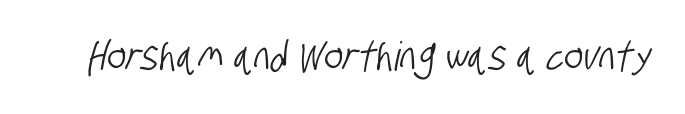
{"serif": "no", "width": "condensed", "stroke_contrast": "low", "x_height": "large", "monospaced": "no", "underline": "no", "letter_spacing": "normal", "letter_spacing_em": 0.0, "glyph_px": 40}
